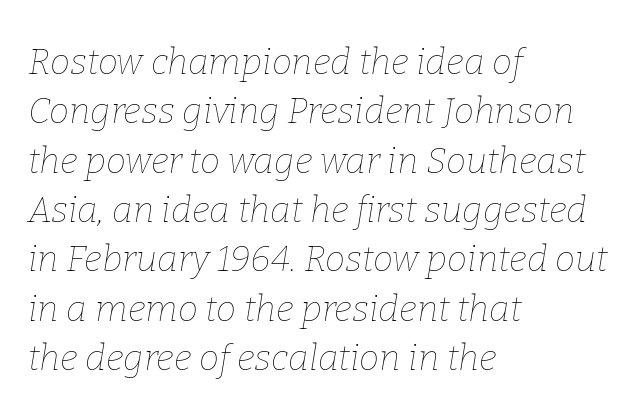
The image shows 36 px thin type, italic (leaning right); set left-aligned, normal line spacing (1.37x), normal letter spacing, not underlined; low stroke contrast and a medium x-height.
